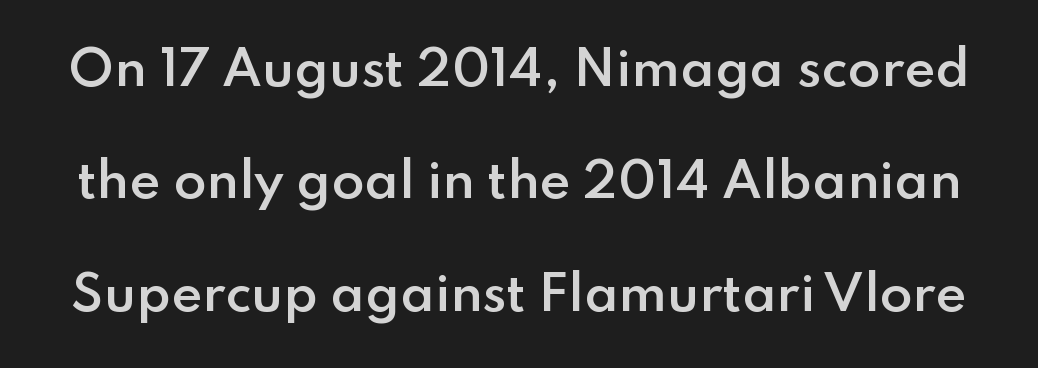
The image shows 48 px semibold sans-serif type, upright; set loose line spacing (2.34x), normal letter spacing, not underlined; low stroke contrast and a small x-height.
